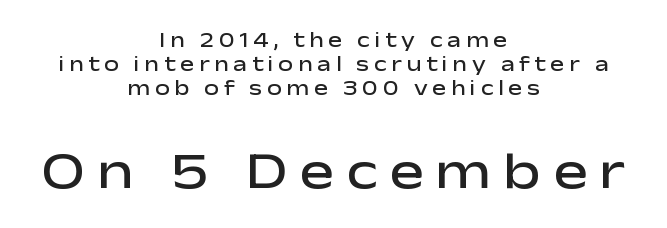
The vertical gap from one line to the next is small. Spacing between characters has been opened up far beyond the box default. When letters stand straight like this, we call the style roman or upright. The characters display no serif detailing; their extremities are plain. Nobody drew a line under any word here. These two chunks differ in scale, with the bottom chunk taking the larger measure.
